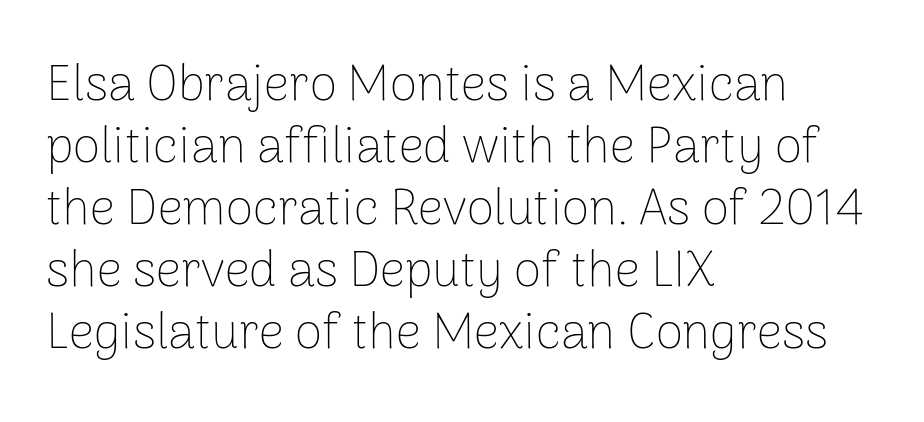
{"serif": "no", "italic": "no", "bold": "no", "weight": "thin", "width": "normal", "stroke_contrast": "low", "x_height": "medium", "monospaced": "no", "underline": "no", "align": "left", "line_spacing_ratio": 1.24, "letter_spacing": "normal", "letter_spacing_em": 0.0, "glyph_px": 50}
